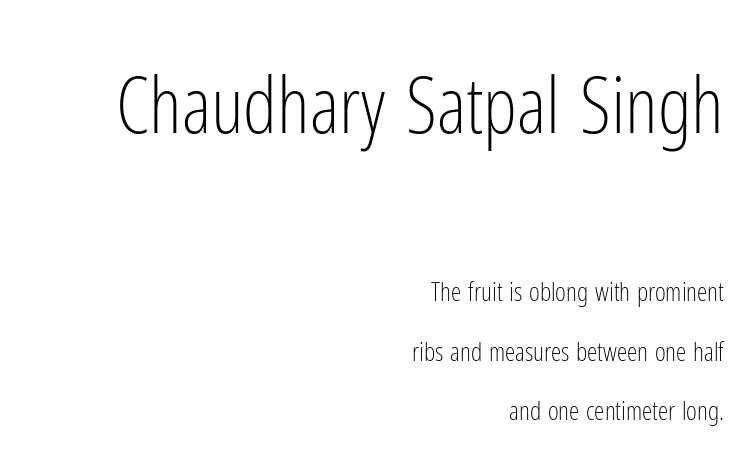
The image shows 78 px light, condensed sans-serif type, upright; set right-aligned, loose line spacing (2.28x), normal letter spacing, not underlined; the first (top) block is 3.0x larger; low stroke contrast and a medium x-height.
